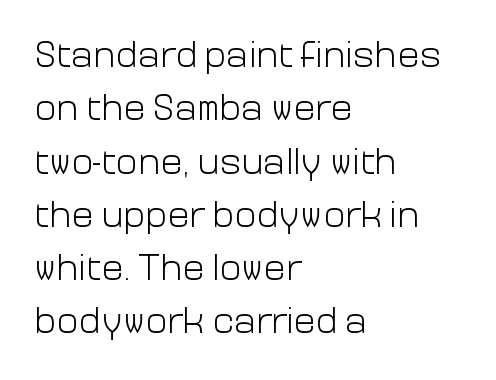
{"serif": "no", "italic": "no", "bold": "no", "weight": "light", "width": "normal", "stroke_contrast": "low", "x_height": "medium", "monospaced": "no", "underline": "no", "align": "left", "line_spacing": "normal", "line_spacing_ratio": 1.44, "letter_spacing": "normal", "letter_spacing_em": 0.0, "glyph_px": 37}
